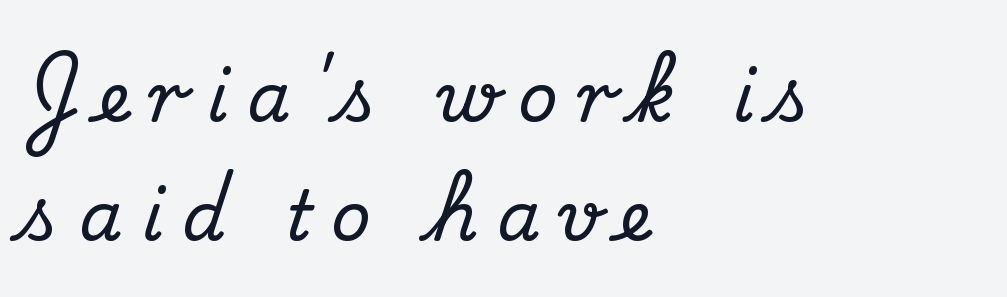
Q: Is the text italic (slanted)? A: Yes.
Q: Is the typeface a serif or a sans-serif typeface? A: Serif.
Q: Is the text underlined? A: No.
Q: How is the paragraph aligned? A: Left-aligned.
Q: Is the spacing between letters normal or unusually wide? A: Unusually wide.
Q: Width (condensed, normal, or wide)? A: Normal.
Q: Stroke contrast? A: Medium.
Q: x-height? A: Small.
Q: Monospaced? A: No.
